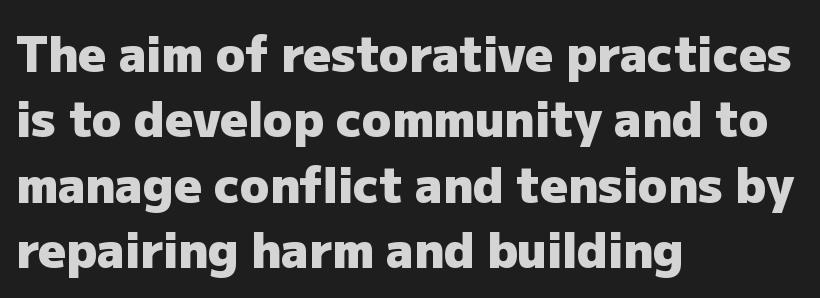
The horizontal fit of the characters is conventional and even. These words are printed bold, with thick strokes throughout. All the whitespace from short lines collects on the right. Look at the bottom of the vertical strokes: they stop flat, with no serifs. Each row of text sits above clean, open space. The lines sit at an ordinary, default distance from one another.
